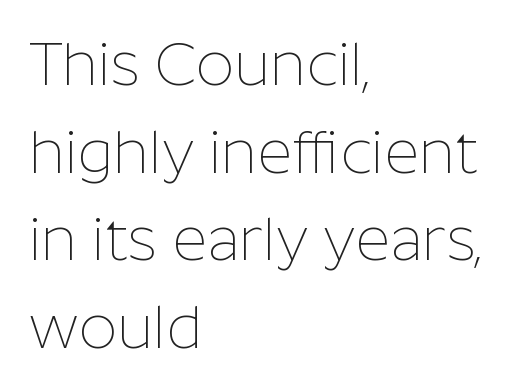
{"serif": "no", "italic": "no", "bold": "no", "weight": "thin", "width": "normal", "stroke_contrast": "low", "x_height": "medium", "monospaced": "no", "underline": "no", "align": "left", "line_spacing": "normal", "line_spacing_ratio": 1.46, "letter_spacing": "normal", "letter_spacing_em": 0.0, "glyph_px": 60}
